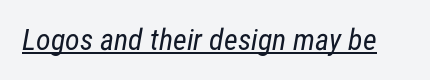
Varying glyph widths throughout — classic text-font behaviour. Weight class: somewhere from thin through regular. Standard letterfit; no display-style spreading of the glyphs. In designer terms, the underline attribute is active on this setting.
